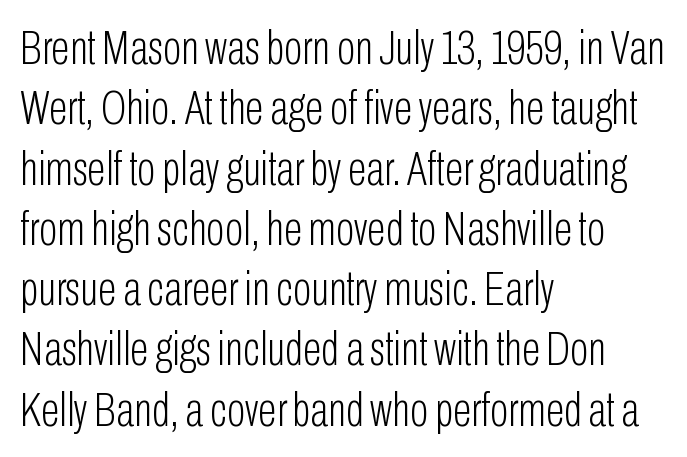
{"serif": "no", "italic": "no", "bold": "no", "weight": "light", "width": "condensed", "stroke_contrast": "low", "x_height": "medium", "monospaced": "no", "underline": "no", "align": "left", "line_spacing_ratio": 1.23, "letter_spacing": "normal", "letter_spacing_em": 0.0, "glyph_px": 49}
